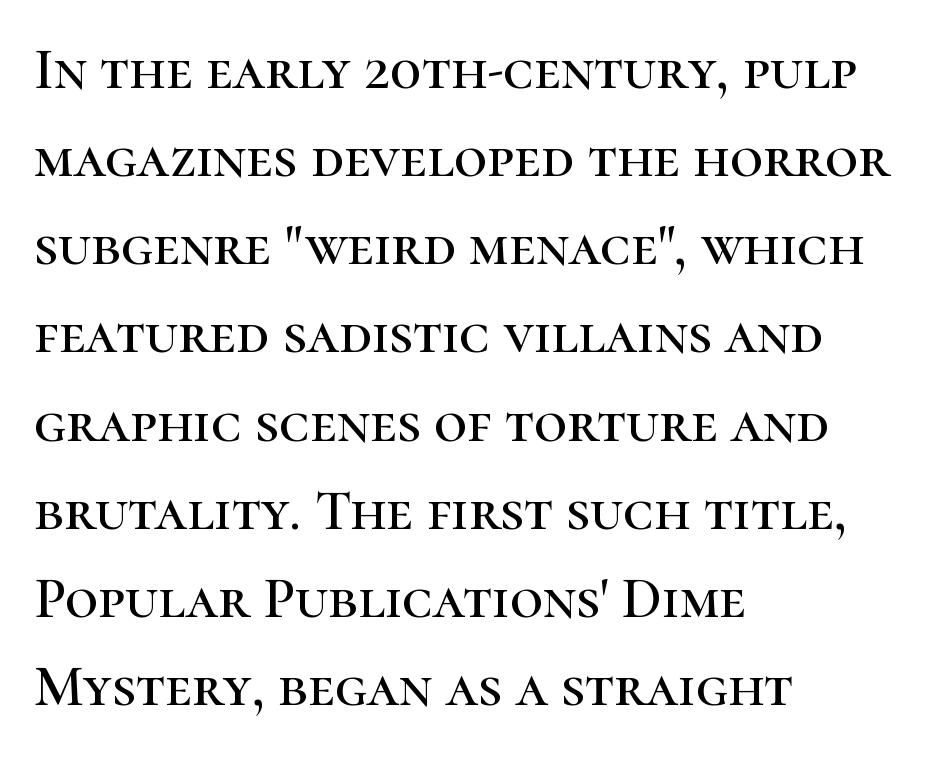
The image shows 58 px serif type, upright; set left-aligned, normal line spacing (1.52x), normal letter spacing, not underlined; high stroke contrast and a medium x-height.
